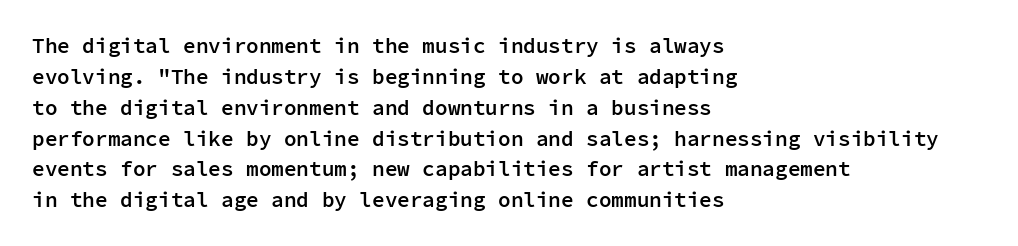
{"italic": "no", "bold": "semi", "underline": "no", "align": "left", "line_spacing": "normal", "line_spacing_ratio": 1.47, "letter_spacing": "normal", "letter_spacing_em": 0.0, "glyph_px": 21}
